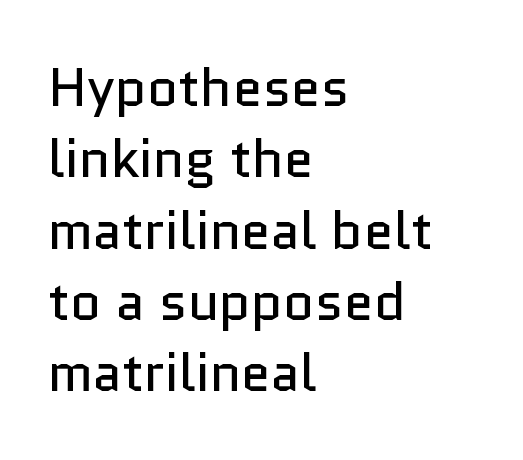
Q: Is the text bold? A: No.
Q: Is the text italic (slanted)? A: No, it is upright.
Q: Is the typeface a serif or a sans-serif typeface? A: Sans-serif.
Q: Is the text underlined? A: No.
Q: How is the paragraph aligned? A: Left-aligned.
Q: Is the spacing between letters normal or unusually wide? A: Normal.
Q: Is the spacing between lines tight, normal or loose? A: Normal.
Q: Width (condensed, normal, or wide)? A: Normal.
Q: Stroke contrast? A: Low.
Q: x-height? A: Medium.
Q: Monospaced? A: No.
